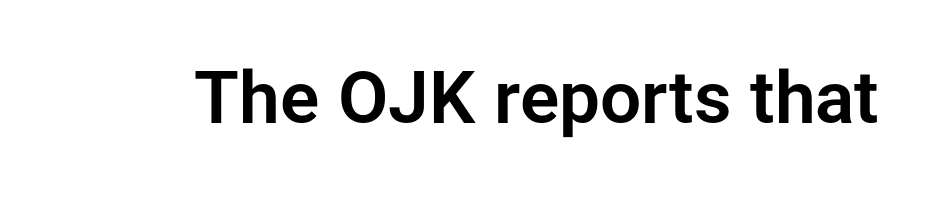
The image shows 73 px sans-serif type, upright; set normal letter spacing, not underlined; low stroke contrast and a medium x-height.
